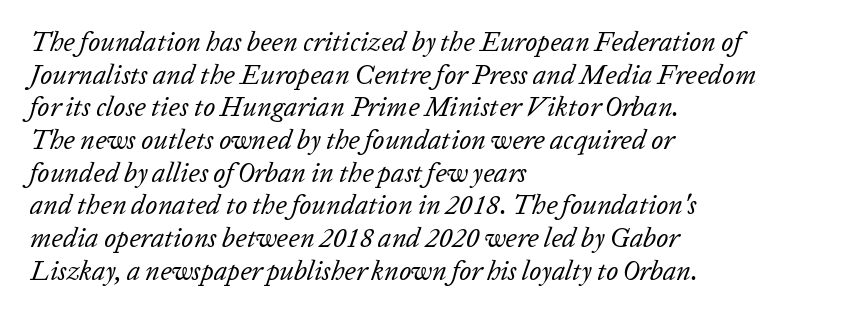
The image shows 27 px text type, italic (leaning right); set left-aligned, line spacing 1.21x, normal letter spacing, not underlined.
